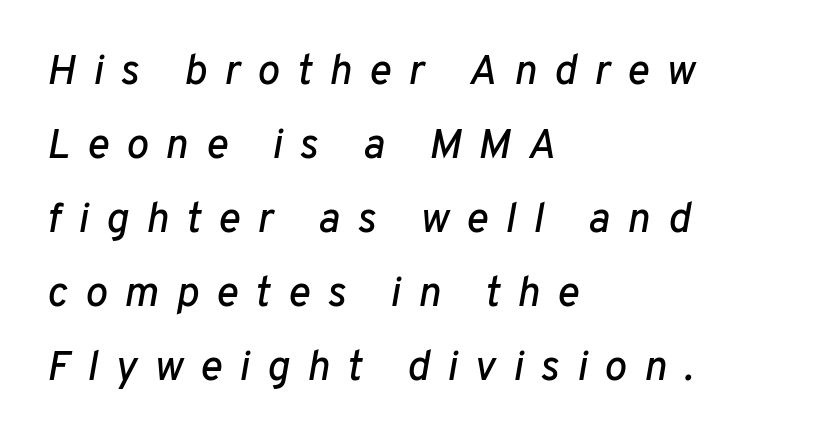
Underlining? Definitely not there. Words appear elongated and porous because spacing is wide. Reading down the block, your eye returns to a fixed left position each line. Looking at the ascenders, they clearly lean. This sample has the flowing, uneven cadence of proportional lettering.
